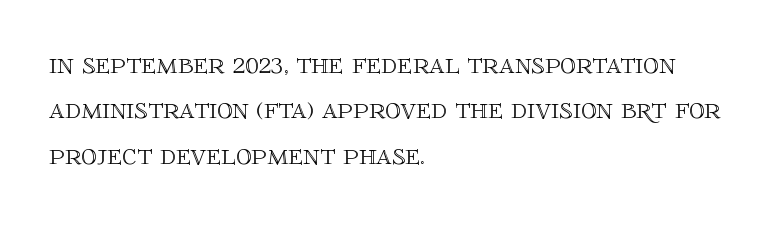
Q: Is the text italic (slanted)? A: No, it is upright.
Q: Is the text underlined? A: No.
Q: How is the paragraph aligned? A: Left-aligned.
Q: Is the spacing between letters normal or unusually wide? A: Normal.
Q: Is the spacing between lines tight, normal or loose? A: Normal.
Q: Width (condensed, normal, or wide)? A: Normal.
Q: x-height? A: Large.
Q: Monospaced? A: No.
